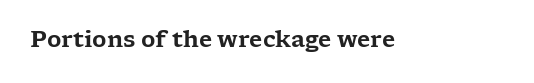
The image shows 22 px text type, upright; set normal letter spacing, not underlined.
